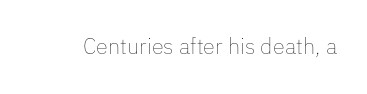
Q: Is the text bold? A: No.
Q: Is the text italic (slanted)? A: No, it is upright.
Q: Is the text underlined? A: No.
Q: Is the spacing between letters normal or unusually wide? A: Normal.
